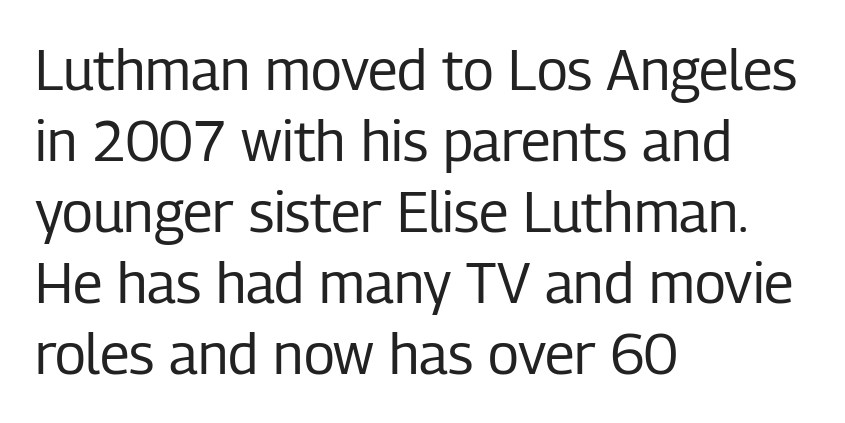
Spacing verdict: proportional, widths tailored to each character. The block of text has a typical density, with ordinary space between rows. No letter is thick-stroked: the sample isn't bold. Tracking value appears to be zero — textbook default spacing. The font family rendered here belongs to the sans-serif group.
